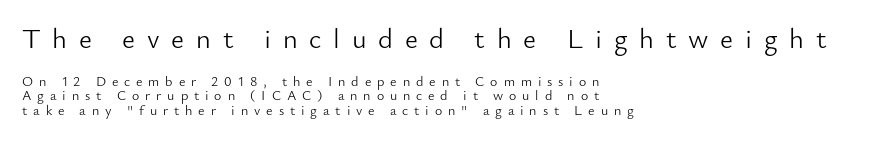
{"serif": "no", "italic": "no", "bold": "no", "weight": "light", "width": "normal", "stroke_contrast": "low", "x_height": "small", "monospaced": "no", "underline": "no", "align": "left", "line_spacing": "tight", "line_spacing_ratio": 1.02, "letter_spacing": "wide", "letter_spacing_em": 0.42, "larger_block": "first", "size_ratio": 2.0, "glyph_px": 28}
